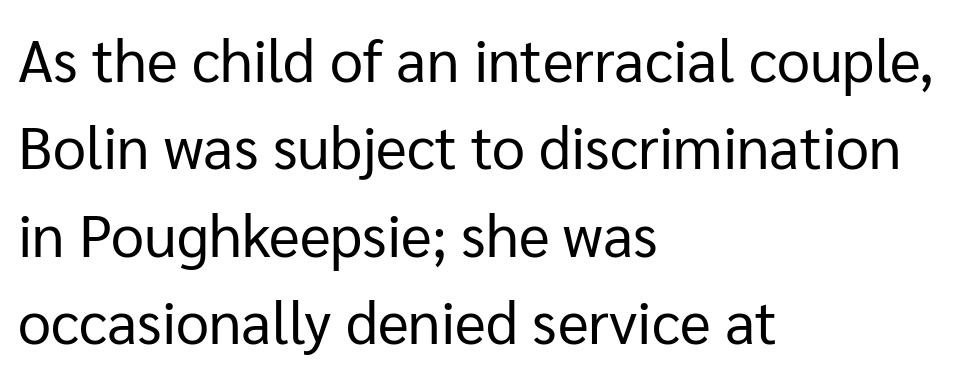
The image shows 59 px regular-weight sans-serif type, upright; set left-aligned, normal line spacing (1.48x), normal letter spacing, not underlined; low stroke contrast and a medium x-height.
